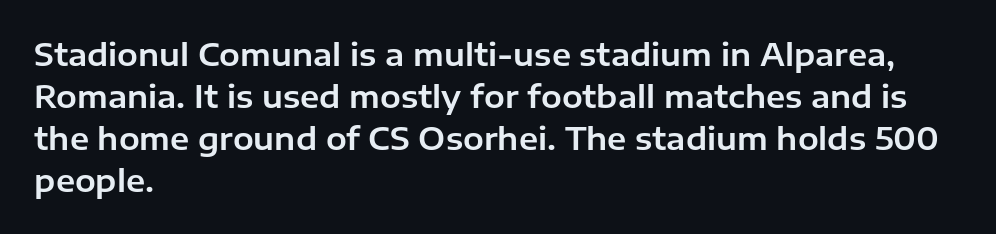
The image shows 31 px sans-serif type, upright; set left-aligned, normal line spacing (1.36x), normal letter spacing, not underlined; low stroke contrast and a medium x-height.
